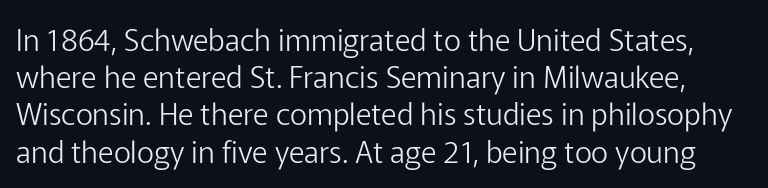
Q: Is the text bold? A: No.
Q: Is the text italic (slanted)? A: No, it is upright.
Q: Is the typeface a serif or a sans-serif typeface? A: Sans-serif.
Q: Is the text underlined? A: No.
Q: Is the spacing between letters normal or unusually wide? A: Normal.
Q: Width (condensed, normal, or wide)? A: Normal.
Q: Stroke contrast? A: Low.
Q: x-height? A: Medium.
Q: Monospaced? A: No.
